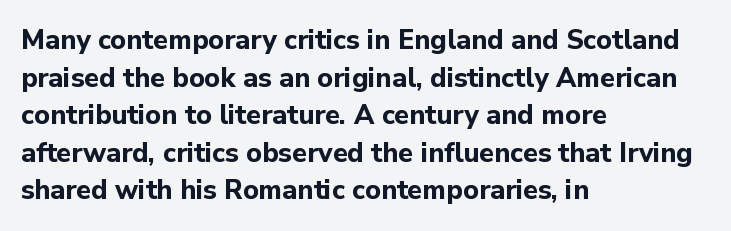
Q: Is the text bold? A: Yes.
Q: Is the text italic (slanted)? A: No, it is upright.
Q: Is the text underlined? A: No.
Q: How is the paragraph aligned? A: Left-aligned.
Q: Is the spacing between letters normal or unusually wide? A: Normal.
Q: Is the spacing between lines tight, normal or loose? A: Normal.
